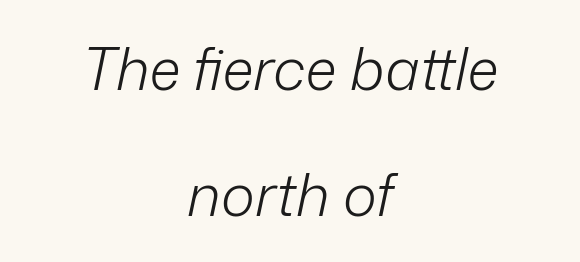
Q: Is the text bold? A: No.
Q: Is the text italic (slanted)? A: Yes, it leans right by about 12 degrees.
Q: Is the text underlined? A: No.
Q: How is the paragraph aligned? A: Centered.
Q: Is the spacing between letters normal or unusually wide? A: Normal.
Q: Is the spacing between lines tight, normal or loose? A: Loose.
Q: Width (condensed, normal, or wide)? A: Normal.
Q: Stroke contrast? A: Low.
Q: x-height? A: Medium.
Q: Monospaced? A: No.
